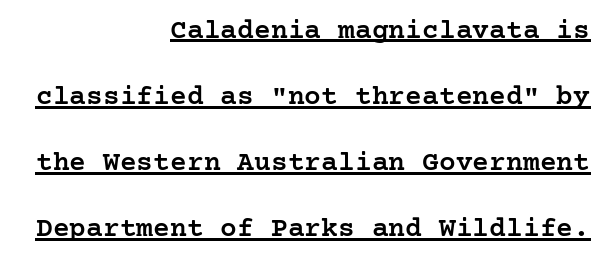
Tracking value appears to be zero — textbook default spacing. Is there much room between lines? Yes — plenty of vertical air separates them. This sample uses a serif face. This sample uses an upright cut, with every glyph sitting square on the baseline. What weight is shown? A semibold, between regular and bold.
